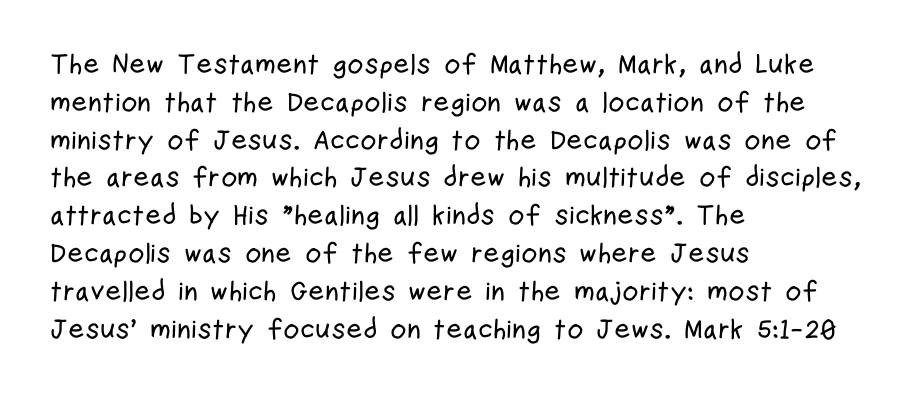
The image shows 28 px condensed sans-serif type, upright; set left-aligned, normal line spacing (1.35x), normal letter spacing, not underlined; low stroke contrast and a medium x-height.
